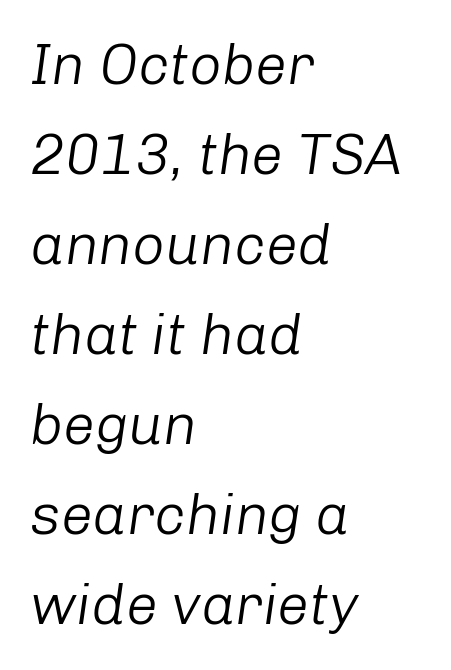
Q: Is the text bold? A: No.
Q: Is the text italic (slanted)? A: Yes, it leans right by about 8 degrees.
Q: Is the text underlined? A: No.
Q: How is the paragraph aligned? A: Left-aligned.
Q: Is the spacing between letters normal or unusually wide? A: Normal.
Q: Is the spacing between lines tight, normal or loose? A: Normal.
Q: Width (condensed, normal, or wide)? A: Normal.
Q: Stroke contrast? A: Low.
Q: x-height? A: Medium.
Q: Monospaced? A: No.
